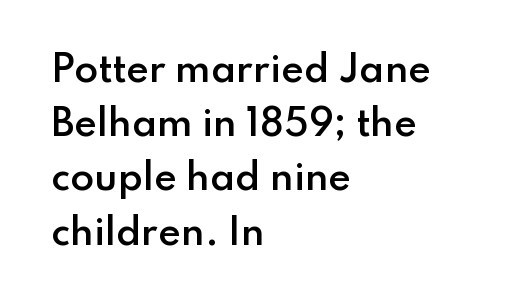
{"serif": "no", "italic": "no", "bold": "semi", "weight": "semibold", "width": "normal", "stroke_contrast": "low", "x_height": "small", "monospaced": "no", "underline": "no", "align": "left", "line_spacing": "normal", "line_spacing_ratio": 1.55, "letter_spacing": "normal", "letter_spacing_em": 0.0, "glyph_px": 35}
